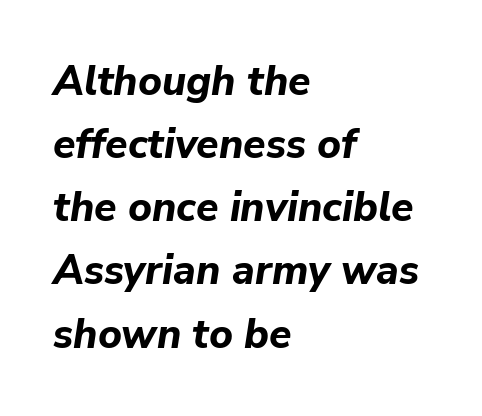
{"italic": "yes", "lean": "right", "slant_degrees": 9, "bold": "yes", "weight": "bold", "width": "normal", "stroke_contrast": "low", "x_height": "medium", "monospaced": "no", "underline": "no", "align": "left", "line_spacing": "normal", "line_spacing_ratio": 1.54, "letter_spacing": "normal", "letter_spacing_em": 0.0, "glyph_px": 41}
